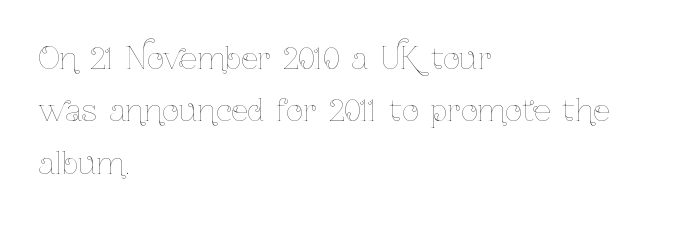
Typeset ragged right — the left edge is the straight one. The letters look calm and open, with moderate or lighter stems. Bare-footed words on every line. Posture: vertical. Inter-character spacing is left at the font's built-in metrics.
